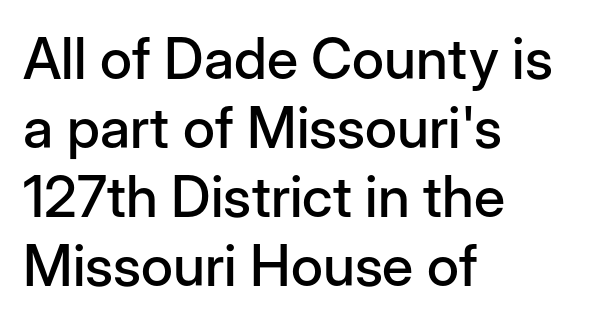
The image shows 57 px sans-serif type, upright; set left-aligned, line spacing 1.21x, normal letter spacing, not underlined; low stroke contrast and a medium x-height.
